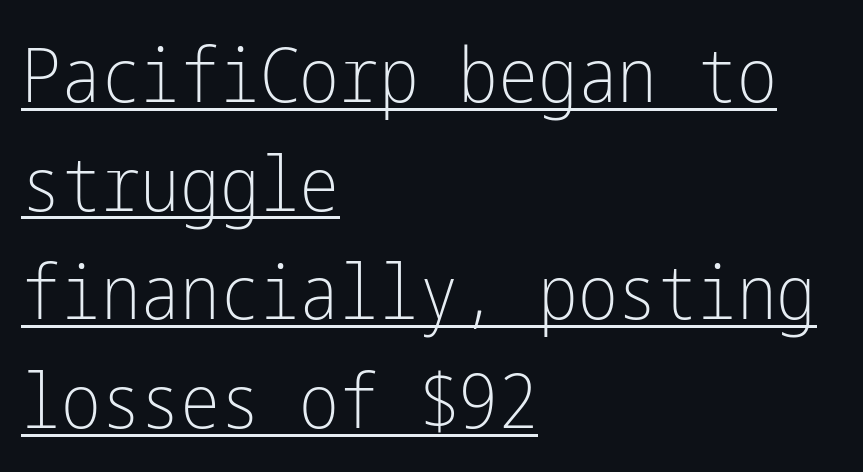
Q: Is the text bold? A: No.
Q: Is the text italic (slanted)? A: No, it is upright.
Q: Is the typeface a serif or a sans-serif typeface? A: Sans-serif.
Q: Is the text underlined? A: Yes.
Q: How is the paragraph aligned? A: Left-aligned.
Q: Is the spacing between letters normal or unusually wide? A: Normal.
Q: Is the spacing between lines tight, normal or loose? A: Normal.
Q: Width (condensed, normal, or wide)? A: Condensed.
Q: Stroke contrast? A: Low.
Q: x-height? A: Medium.
